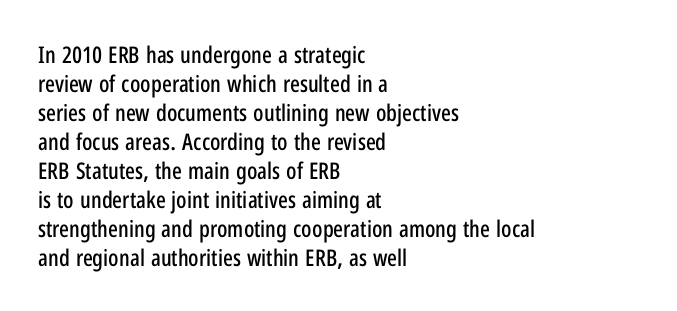
{"italic": "no", "underline": "no", "align": "left", "line_spacing": "normal", "line_spacing_ratio": 1.26, "letter_spacing": "normal", "letter_spacing_em": 0.0, "glyph_px": 23}
